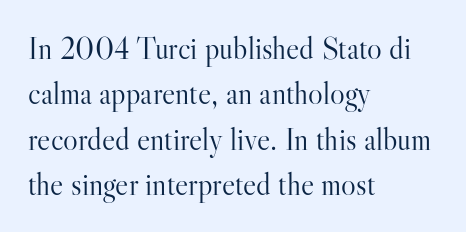
Q: Is the text bold? A: No.
Q: Is the text italic (slanted)? A: No, it is upright.
Q: Is the typeface a serif or a sans-serif typeface? A: Serif.
Q: Is the text underlined? A: No.
Q: How is the paragraph aligned? A: Left-aligned.
Q: Is the spacing between letters normal or unusually wide? A: Normal.
Q: Is the spacing between lines tight, normal or loose? A: Normal.
Q: Width (condensed, normal, or wide)? A: Normal.
Q: Stroke contrast? A: High.
Q: x-height? A: Small.
Q: Monospaced? A: No.
